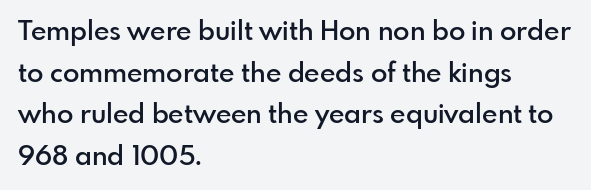
{"italic": "no", "bold": "semi", "underline": "no", "align": "left", "line_spacing": "normal", "line_spacing_ratio": 1.54, "letter_spacing": "normal", "letter_spacing_em": 0.0, "glyph_px": 27}
